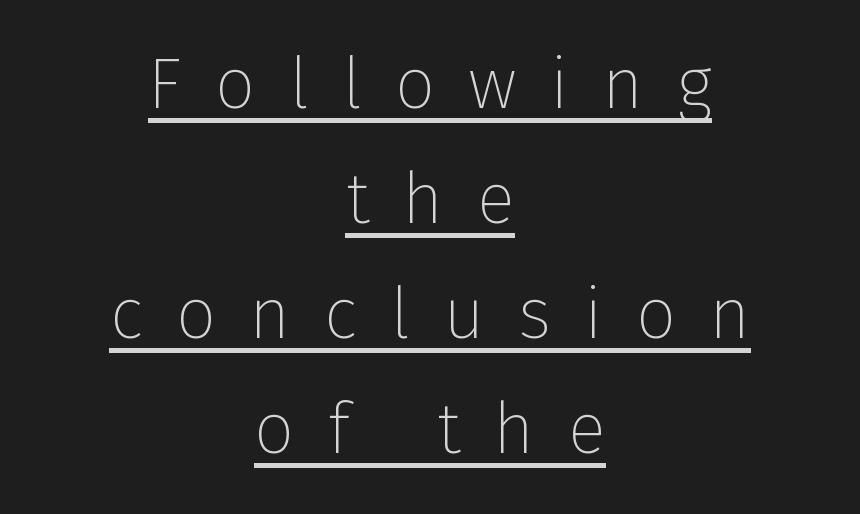
Q: Is the text bold? A: No.
Q: Is the text italic (slanted)? A: No, it is upright.
Q: Is the typeface a serif or a sans-serif typeface? A: Sans-serif.
Q: Is the text underlined? A: Yes.
Q: How is the paragraph aligned? A: Centered.
Q: Is the spacing between letters normal or unusually wide? A: Unusually wide.
Q: Is the spacing between lines tight, normal or loose? A: Normal.
Q: Width (condensed, normal, or wide)? A: Normal.
Q: Stroke contrast? A: Low.
Q: x-height? A: Medium.
Q: Monospaced? A: No.
